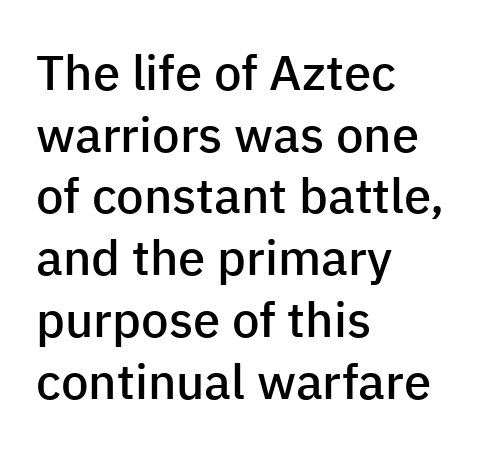
{"serif": "no", "italic": "no", "bold": "semi", "weight": "semibold", "width": "normal", "stroke_contrast": "low", "x_height": "medium", "monospaced": "no", "underline": "no", "align": "left", "line_spacing": "normal", "line_spacing_ratio": 1.26, "letter_spacing": "normal", "letter_spacing_em": 0.0, "glyph_px": 49}
